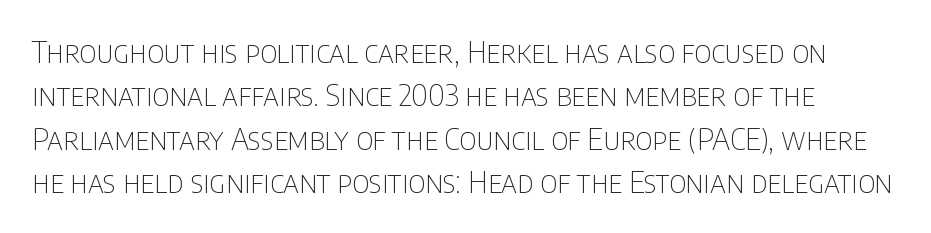
Q: Is the text bold? A: No.
Q: Is the text italic (slanted)? A: No, it is upright.
Q: Is the typeface a serif or a sans-serif typeface? A: Sans-serif.
Q: Is the text underlined? A: No.
Q: Is the spacing between letters normal or unusually wide? A: Normal.
Q: Is the spacing between lines tight, normal or loose? A: Normal.
Q: Width (condensed, normal, or wide)? A: Condensed.
Q: Stroke contrast? A: Low.
Q: x-height? A: Large.
Q: Monospaced? A: No.
